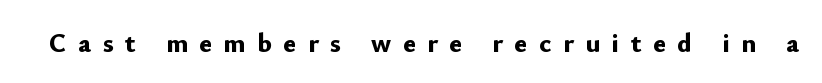
The image shows 27 px bold type, upright; set unusually wide letter spacing (+0.43 em), not underlined.
